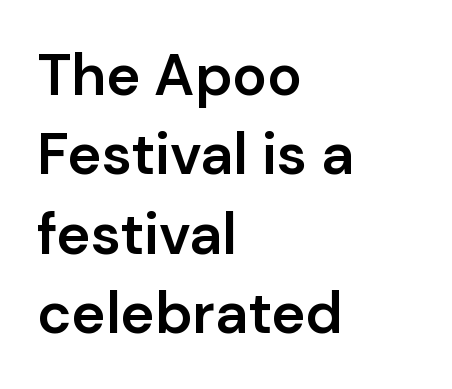
{"serif": "no", "italic": "no", "bold": "semi", "weight": "semibold", "width": "normal", "stroke_contrast": "low", "x_height": "medium", "monospaced": "no", "underline": "no", "align": "left", "line_spacing": "normal", "line_spacing_ratio": 1.37, "letter_spacing": "normal", "letter_spacing_em": 0.0, "glyph_px": 58}
